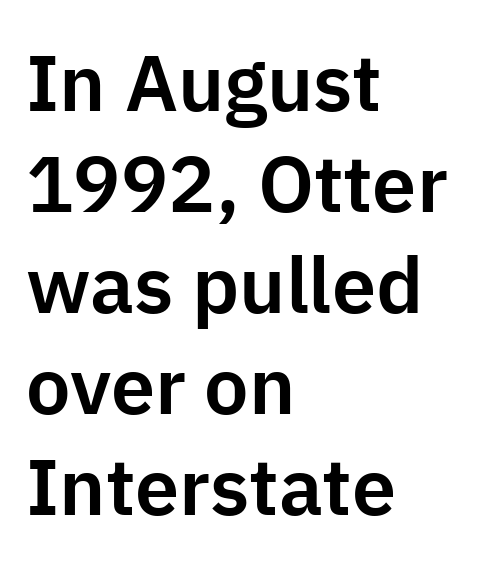
The image shows 79 px sans-serif type, upright; set left-aligned, normal line spacing (1.28x), normal letter spacing, not underlined; low stroke contrast and a medium x-height.
